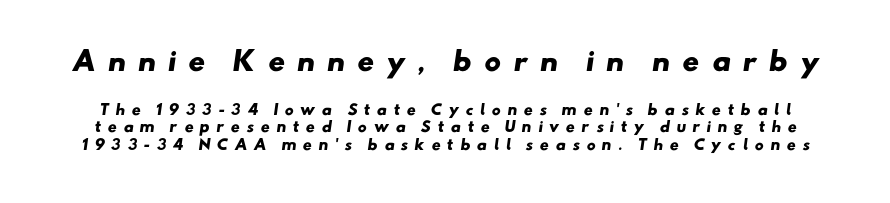
{"bold": "yes", "underline": "no", "line_spacing_ratio": 1.24, "letter_spacing": "wide", "letter_spacing_em": 0.45, "larger_block": "first", "size_ratio": 1.86, "glyph_px": 26}
